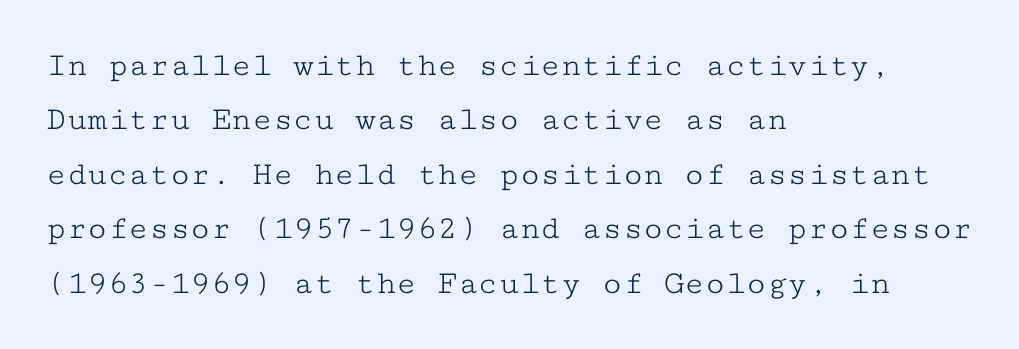
The vertical gap from one line to the next is medium. A typesetter would call this monospace, since all characters share one set width. A typesetter would mark this as roman, not italic. Teacher's note: observe the even left margin — that is flush-left alignment. Lines of text with bare space underneath. No letter is thick-stroked: the sample isn't bold.
